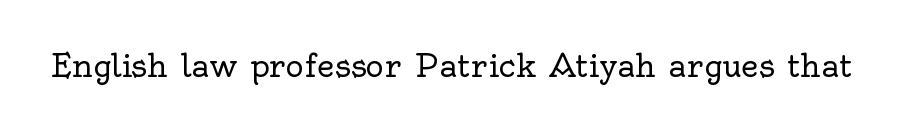
The image shows 31 px regular-weight serif type, upright; set normal letter spacing, not underlined; a small x-height.
